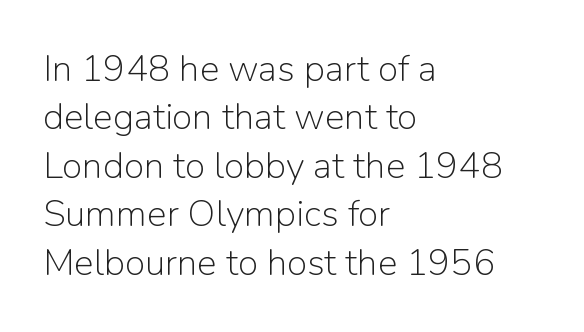
{"serif": "no", "italic": "no", "bold": "no", "weight": "light", "width": "normal", "stroke_contrast": "low", "x_height": "medium", "monospaced": "no", "underline": "no", "align": "left", "line_spacing": "normal", "line_spacing_ratio": 1.31, "letter_spacing": "normal", "letter_spacing_em": 0.0, "glyph_px": 37}
